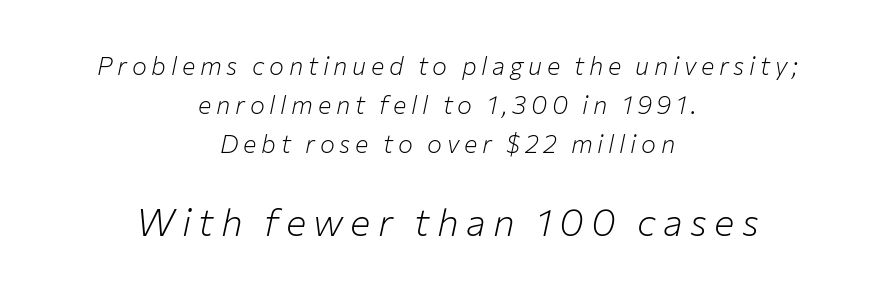
{"italic": "yes", "lean": "right", "slant_degrees": 12, "bold": "no", "weight": "light", "width": "normal", "stroke_contrast": "low", "x_height": "medium", "monospaced": "no", "underline": "no", "align": "center", "line_spacing": "normal", "line_spacing_ratio": 1.57, "larger_block": "second", "size_ratio": 1.52, "glyph_px": 38}
